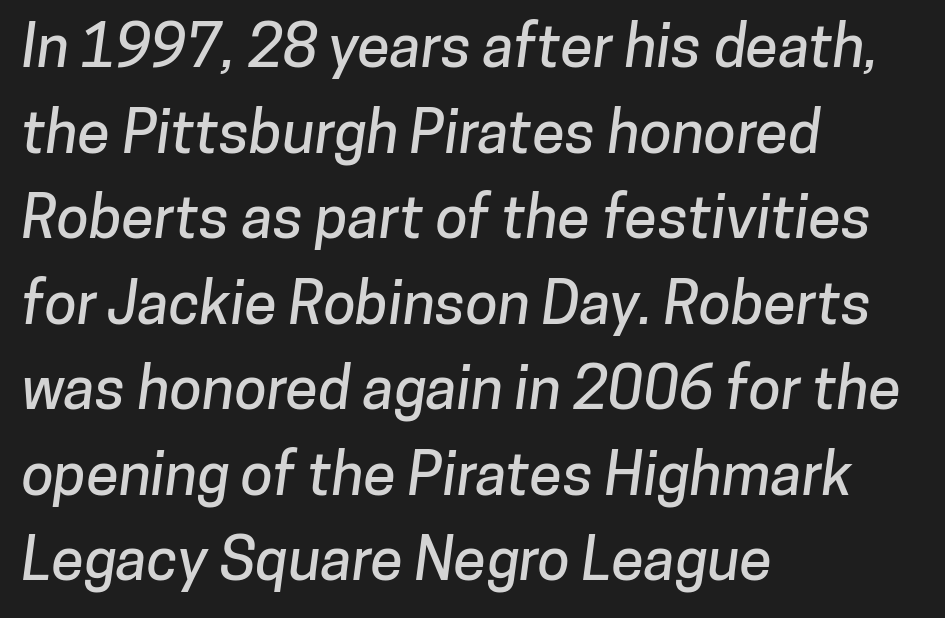
{"serif": "no", "width": "normal", "stroke_contrast": "low", "x_height": "medium", "monospaced": "no", "underline": "no", "align": "left", "line_spacing": "normal", "line_spacing_ratio": 1.45, "letter_spacing": "normal", "letter_spacing_em": 0.0, "glyph_px": 59}
